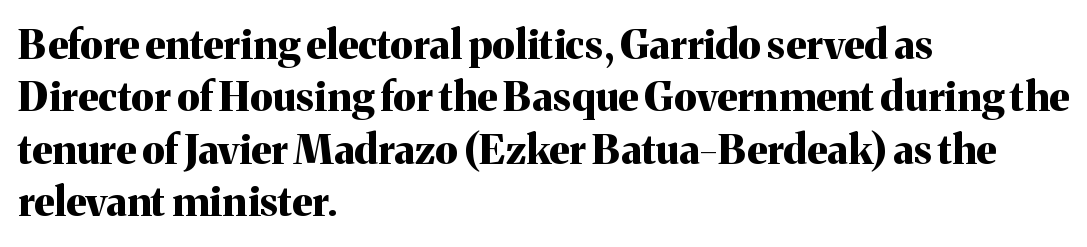
The image shows 41 px bold serif type, upright; set left-aligned, normal line spacing (1.28x), normal letter spacing, not underlined; medium stroke contrast and a medium x-height.
